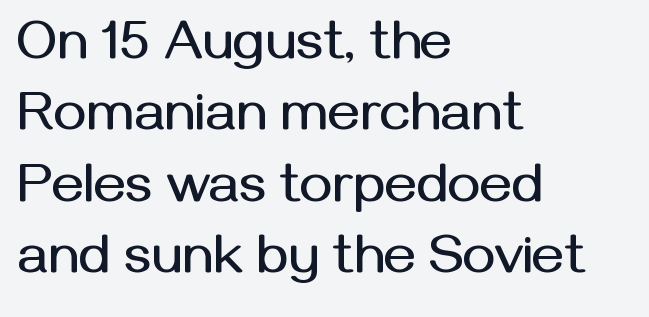
{"serif": "no", "italic": "no", "width": "normal", "stroke_contrast": "medium", "x_height": "medium", "monospaced": "no", "underline": "no", "align": "left", "line_spacing": "normal", "line_spacing_ratio": 1.3, "letter_spacing": "normal", "letter_spacing_em": 0.0, "glyph_px": 55}
